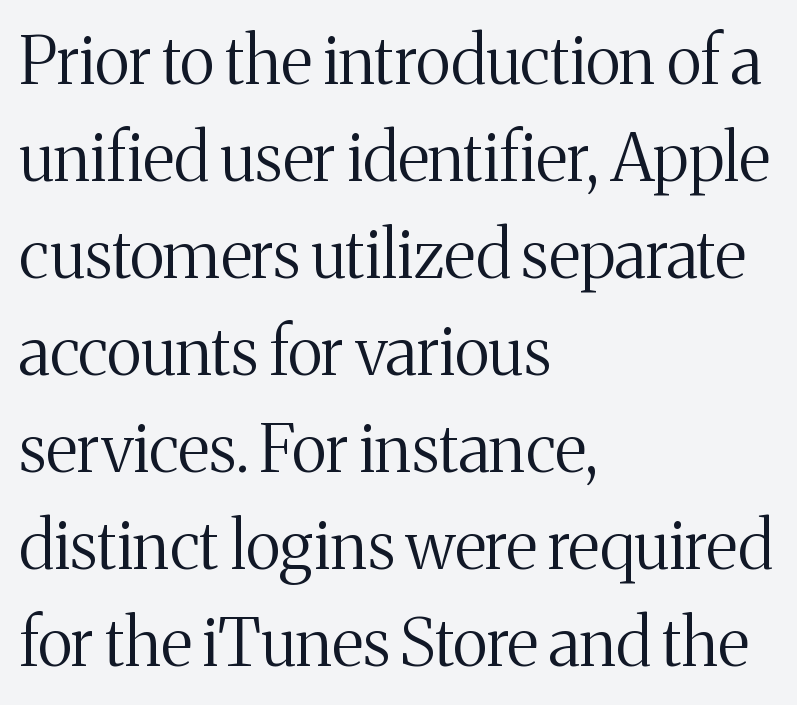
Q: Is the text bold? A: No.
Q: Is the text italic (slanted)? A: No, it is upright.
Q: Is the typeface a serif or a sans-serif typeface? A: Serif.
Q: Is the text underlined? A: No.
Q: How is the paragraph aligned? A: Left-aligned.
Q: Is the spacing between letters normal or unusually wide? A: Normal.
Q: Is the spacing between lines tight, normal or loose? A: Normal.
Q: Width (condensed, normal, or wide)? A: Normal.
Q: Stroke contrast? A: Medium.
Q: x-height? A: Medium.
Q: Monospaced? A: No.
